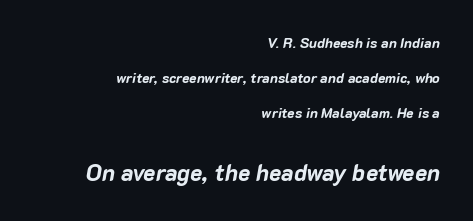
The image shows 23 px bold type, italic (leaning right); set right-aligned, loose line spacing (2.5x), normal letter spacing, not underlined; the second (bottom) block is 1.64x larger.
